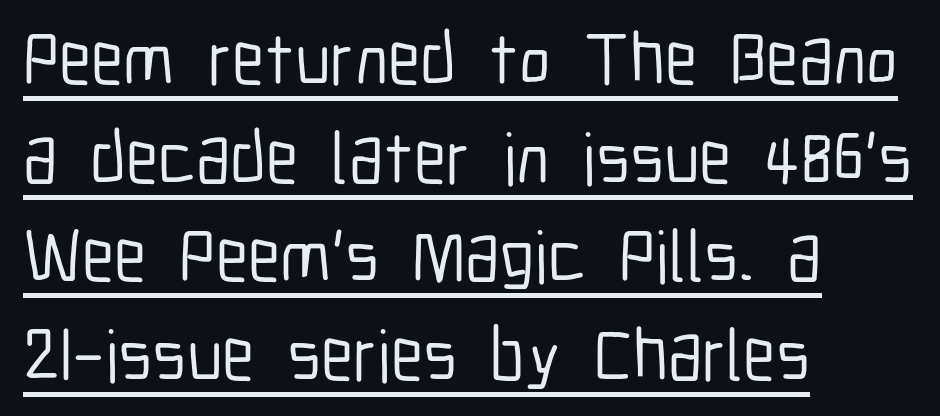
{"serif": "no", "italic": "no", "width": "condensed", "stroke_contrast": "low", "x_height": "medium", "monospaced": "no", "underline": "yes", "align": "left", "line_spacing": "normal", "line_spacing_ratio": 1.35, "letter_spacing": "normal", "letter_spacing_em": 0.0, "glyph_px": 73}
